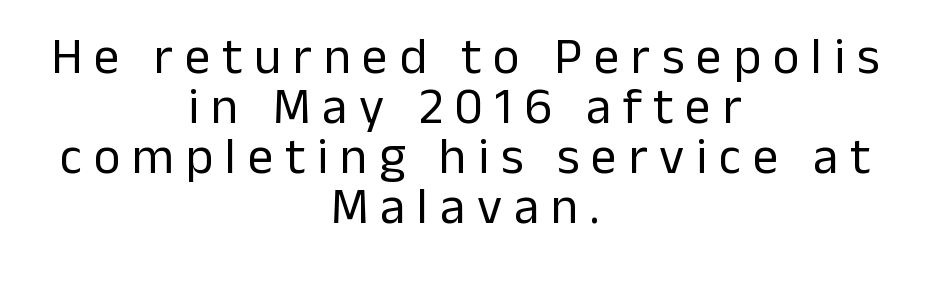
The image shows 51 px regular-weight sans-serif type, upright; set centered, tight line spacing (0.98x), unusually wide letter spacing (+0.23 em), not underlined; low stroke contrast and a medium x-height.
